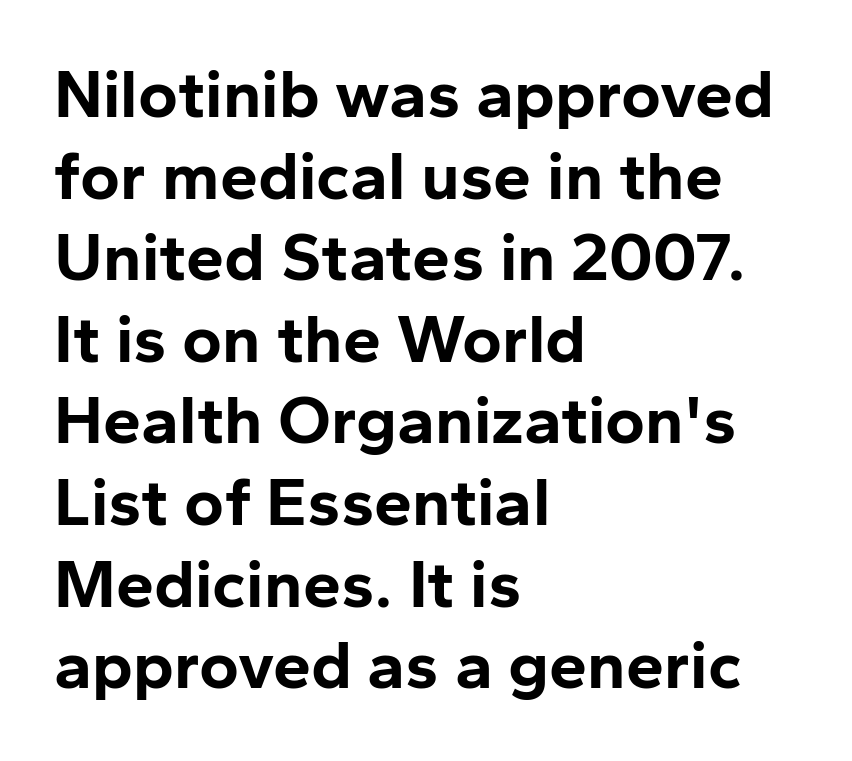
Is there any slant? The stems are plumb. Check the space under the baseline: it is left empty. The characters look thick and weighty, a clear bold. You could call the tracking neutral — neither tight nor loose. The characters display no serif detailing; their extremities are plain.
